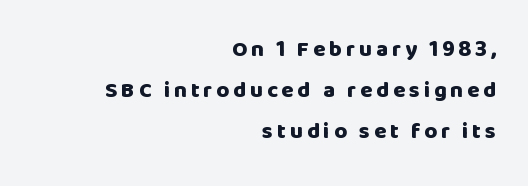
{"italic": "no", "bold": "yes", "underline": "no", "align": "right", "line_spacing_ratio": 1.87, "glyph_px": 22}
